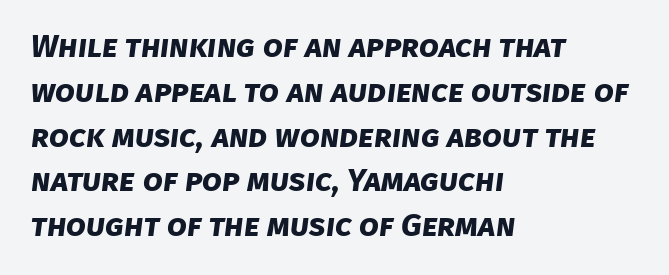
Q: Is the text bold? A: Yes.
Q: Is the typeface a serif or a sans-serif typeface? A: Sans-serif.
Q: Is the text underlined? A: No.
Q: How is the paragraph aligned? A: Left-aligned.
Q: Is the spacing between letters normal or unusually wide? A: Normal.
Q: Is the spacing between lines tight, normal or loose? A: Normal.
Q: Width (condensed, normal, or wide)? A: Normal.
Q: Stroke contrast? A: Low.
Q: x-height? A: Large.
Q: Monospaced? A: No.
